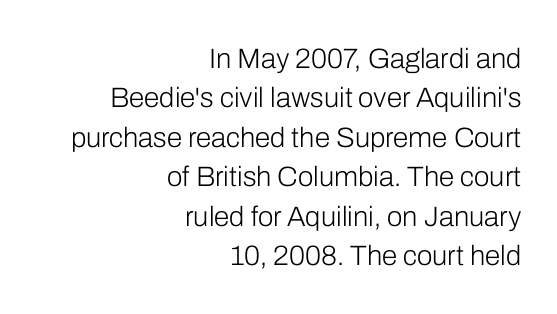
Q: Is the text bold? A: No.
Q: Is the text italic (slanted)? A: No, it is upright.
Q: Is the typeface a serif or a sans-serif typeface? A: Sans-serif.
Q: Is the text underlined? A: No.
Q: How is the paragraph aligned? A: Right-aligned.
Q: Is the spacing between letters normal or unusually wide? A: Normal.
Q: Is the spacing between lines tight, normal or loose? A: Normal.
Q: Width (condensed, normal, or wide)? A: Normal.
Q: Stroke contrast? A: Low.
Q: x-height? A: Medium.
Q: Monospaced? A: No.
